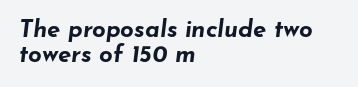
The image shows 24 px bold type, italic (leaning right); set left-aligned, tight line spacing (1.03x), normal letter spacing, not underlined.
